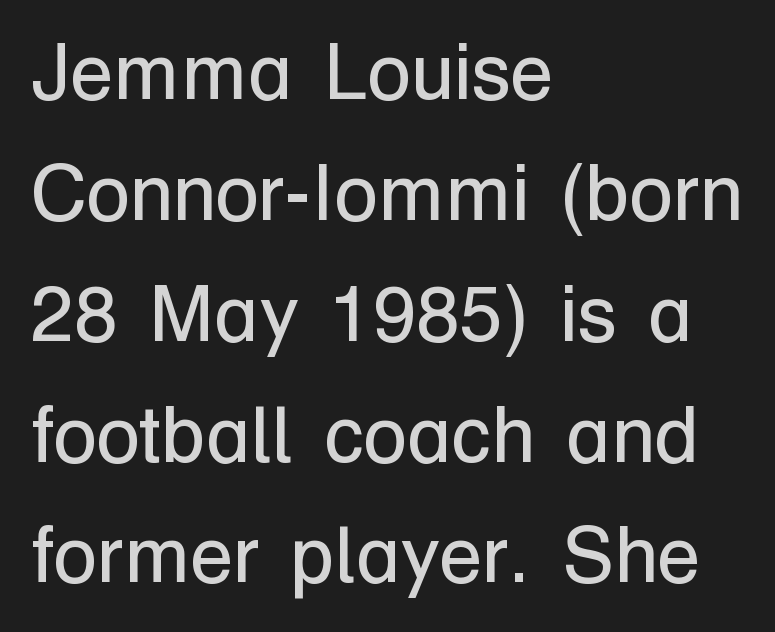
One glance says typical: line gaps are just what's usual. Nothing heavy about these letters — not bold at all. Every character sits straight up, as roman type does. The designer went with a sans here, leaving each stem footless. The glyphs are unaccompanied by any horizontal stroke below them.
